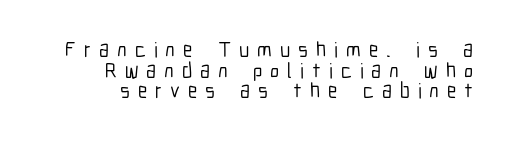
{"italic": "no", "underline": "no", "align": "right", "line_spacing": "tight", "line_spacing_ratio": 0.98, "letter_spacing": "wide", "letter_spacing_em": 0.38, "glyph_px": 21}
